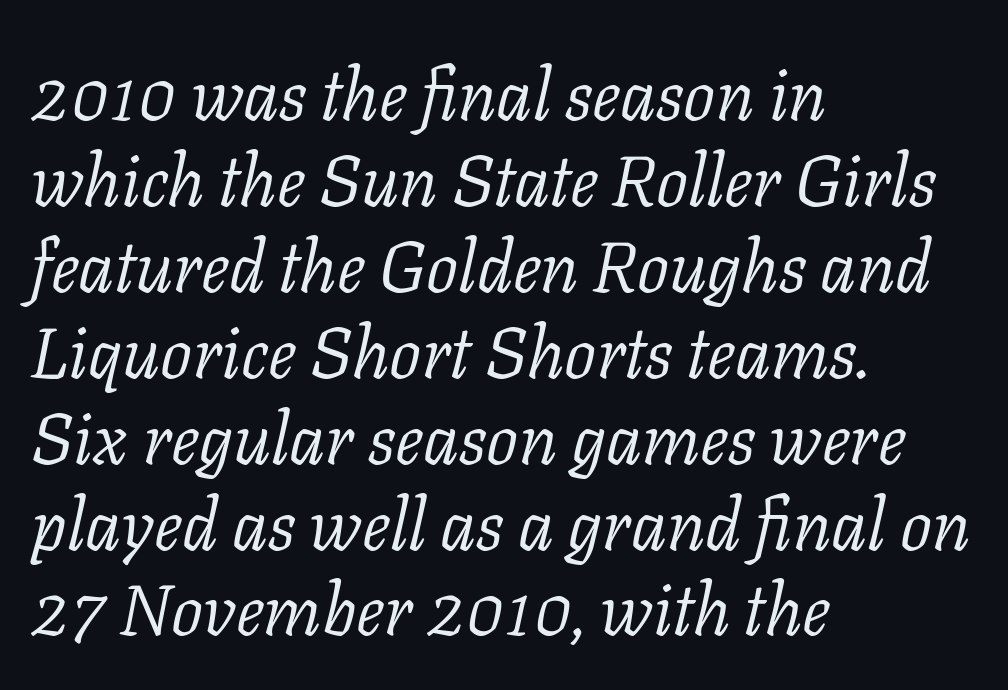
The image shows 71 px light serif type, italic (leaning right); set left-aligned, line spacing 1.21x, normal letter spacing, not underlined; low stroke contrast and a medium x-height.
